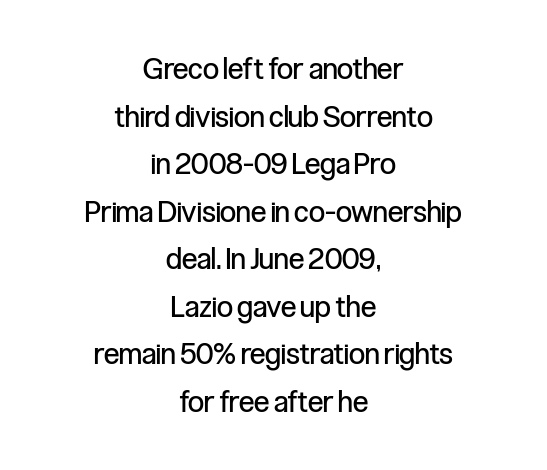
{"serif": "no", "italic": "no", "bold": "no", "weight": "regular", "width": "condensed", "stroke_contrast": "low", "x_height": "medium", "monospaced": "no", "underline": "no", "align": "center", "line_spacing": "normal", "line_spacing_ratio": 1.64, "letter_spacing": "normal", "letter_spacing_em": 0.0, "glyph_px": 29}
